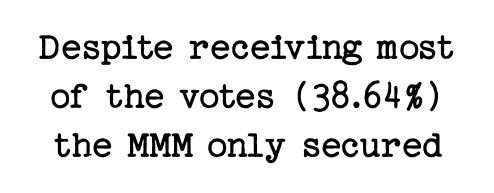
The image shows 40 px regular-weight serif type, upright; set line spacing 1.22x, normal letter spacing, not underlined; low stroke contrast and a medium x-height.
